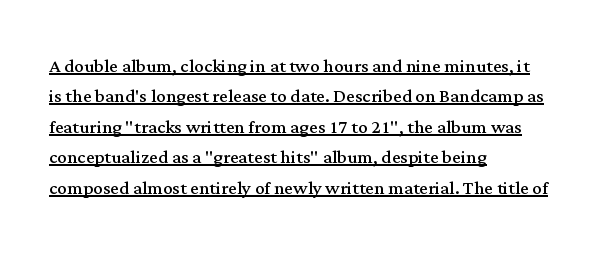
Q: Is the text bold? A: No.
Q: Is the text italic (slanted)? A: No, it is upright.
Q: Is the text underlined? A: Yes.
Q: How is the paragraph aligned? A: Left-aligned.
Q: Is the spacing between letters normal or unusually wide? A: Normal.
Q: Is the spacing between lines tight, normal or loose? A: Normal.
